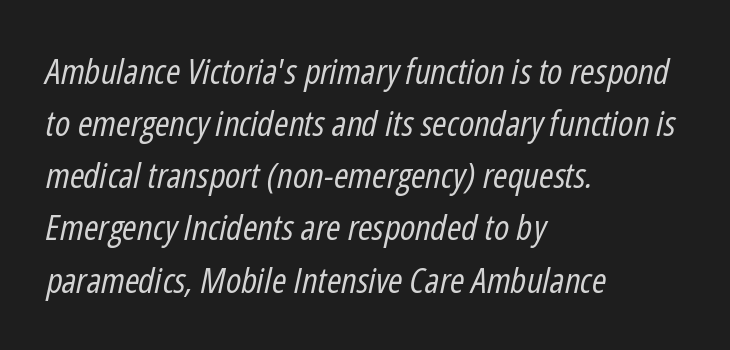
The image shows 35 px regular-weight, condensed type, italic (leaning right); set left-aligned, normal line spacing (1.49x), normal letter spacing, not underlined; low stroke contrast and a medium x-height.
